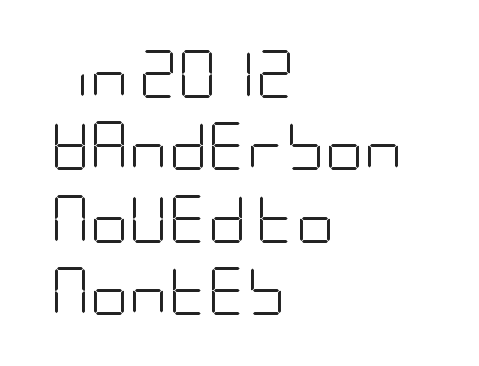
The font family rendered here belongs to the sans-serif group. Weight: in the light-to-regular range. The gap between lines stays unmarked. Notice how the stems are strictly vertical — no italics here. Short note: letters normally spaced.
